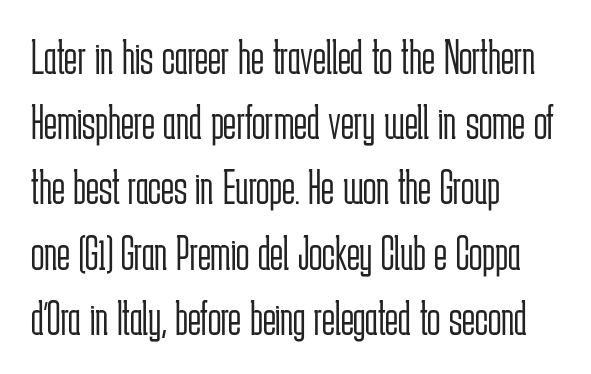
Has an underline been added? It has not. Compared with a centered layout, this one pins lines to the left instead. Stems here are at most as thick as an everyday book face. Do the letters lean? They stand straight. The leading is moderate, giving the passage an even texture. These lines keep a tight, regular rhythm from letter to letter.
